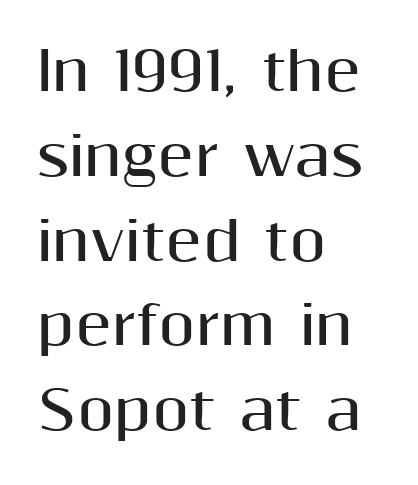
Q: Is the text bold? A: Yes.
Q: Is the text italic (slanted)? A: No, it is upright.
Q: Is the typeface a serif or a sans-serif typeface? A: Sans-serif.
Q: Is the text underlined? A: No.
Q: How is the paragraph aligned? A: Left-aligned.
Q: Is the spacing between letters normal or unusually wide? A: Normal.
Q: Is the spacing between lines tight, normal or loose? A: Normal.
Q: Width (condensed, normal, or wide)? A: Normal.
Q: Stroke contrast? A: Medium.
Q: x-height? A: Medium.
Q: Monospaced? A: No.
